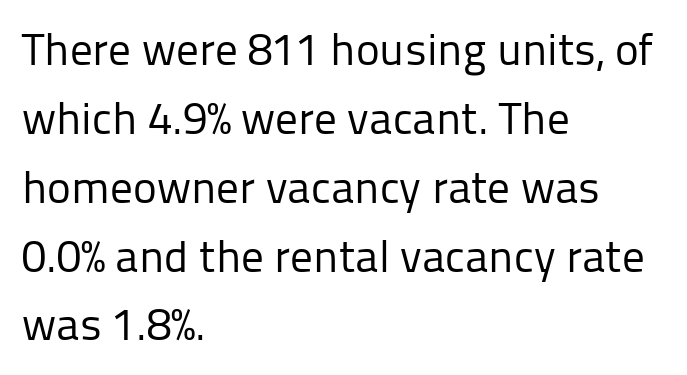
Type without underlining. These lines are rendered in a variable-pitch font. Reading down the column, the eye jumps a familiar distance to each next line. Caption: multi-line text, flush left, ragged right.
